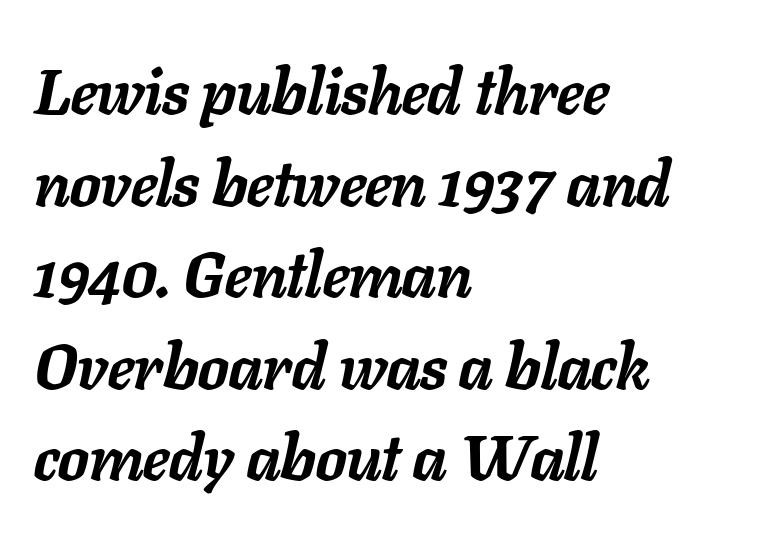
Q: Is the text bold? A: Yes.
Q: Is the text italic (slanted)? A: Yes, it leans right by about 11 degrees.
Q: Is the text underlined? A: No.
Q: How is the paragraph aligned? A: Left-aligned.
Q: Is the spacing between letters normal or unusually wide? A: Normal.
Q: Is the spacing between lines tight, normal or loose? A: Normal.
Q: Width (condensed, normal, or wide)? A: Normal.
Q: Stroke contrast? A: Low.
Q: x-height? A: Medium.
Q: Monospaced? A: No.
